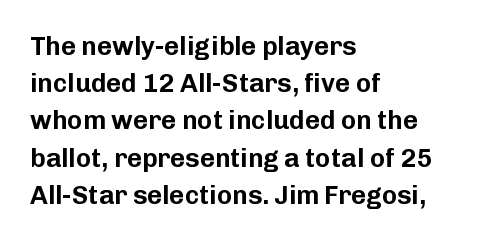
The image shows 26 px text type, upright; set left-aligned, normal line spacing (1.43x), normal letter spacing, not underlined.
